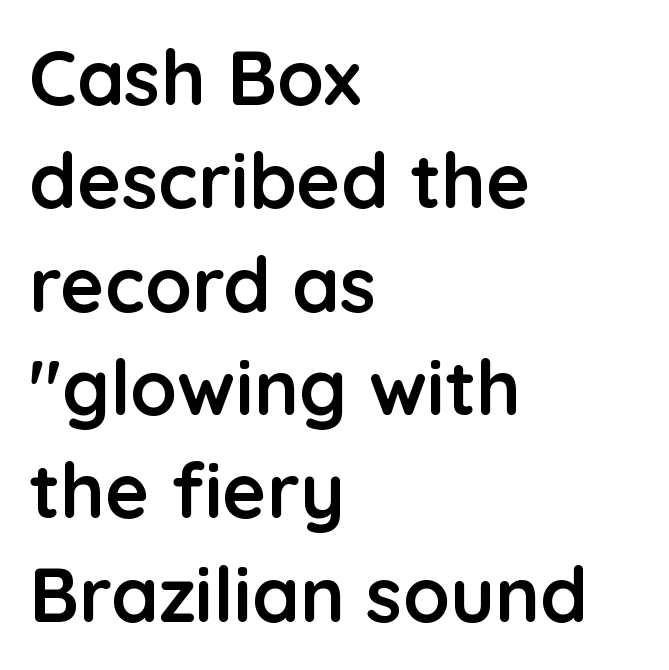
Character widths vary here, with narrow letters taking less room than wide ones. These lines carry a lot of weight — the face is fully bold. Students, observe: this is what conventionally led text looks like. There is no visible air inserted between adjacent glyphs. Nothing sits at the stroke ends, so this counts as sans-serif. Plain, unruled lines of type.
